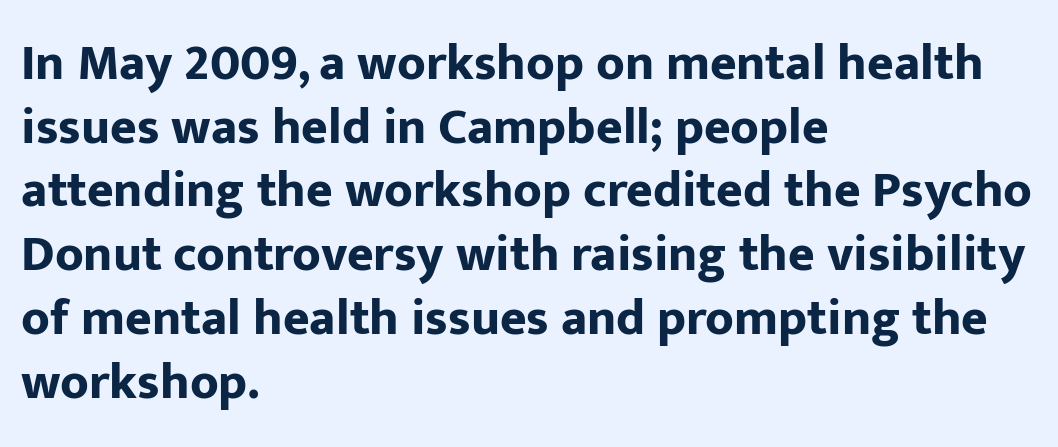
{"serif": "no", "italic": "no", "bold": "yes", "weight": "bold", "width": "normal", "stroke_contrast": "low", "x_height": "medium", "monospaced": "no", "underline": "no", "align": "left", "line_spacing": "normal", "line_spacing_ratio": 1.25, "letter_spacing": "normal", "letter_spacing_em": 0.0, "glyph_px": 51}
